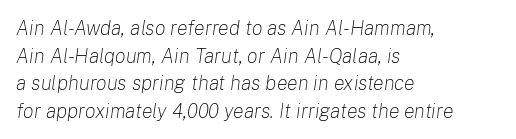
Tall strokes in this sample are angled rather than plumb. Horizontal alignment here is leftward, the default for most running prose. Nothing unusual about the tracking: characters are spaced as the font intends. This reads as an unemphasized weight, regular at the heaviest. Does the leading feel generous? No, just average.
